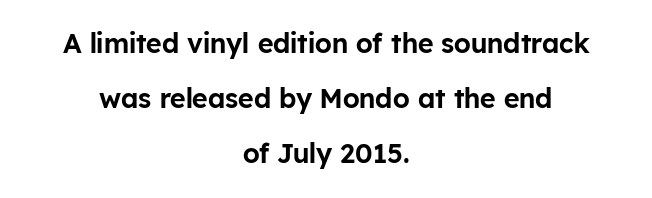
Here the glyphs are tracked normally, forming tight word shapes. Casual observation: everything's sitting right in the middle. Italic: no, the glyphs are upright roman. Type without underlining.
